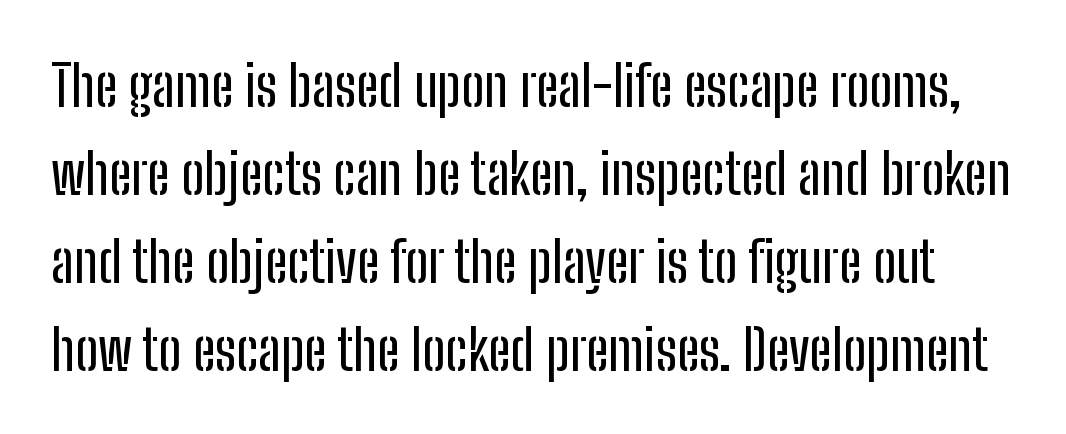
{"serif": "no", "italic": "no", "width": "condensed", "stroke_contrast": "low", "x_height": "medium", "monospaced": "no", "underline": "no", "line_spacing": "normal", "line_spacing_ratio": 1.57, "letter_spacing": "normal", "letter_spacing_em": 0.0, "glyph_px": 56}
